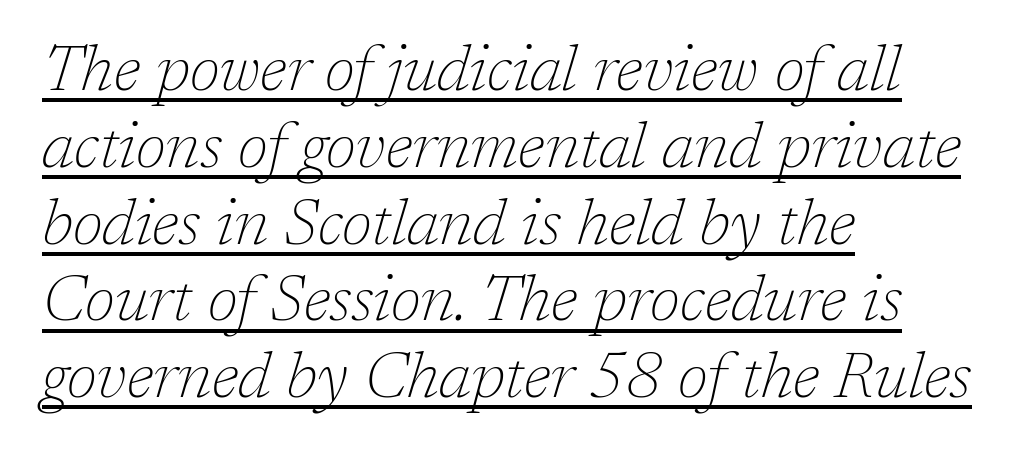
The image shows 64 px thin serif type, italic (leaning right); set left-aligned, line spacing 1.2x, normal letter spacing, underlined; low stroke contrast and a medium x-height.
